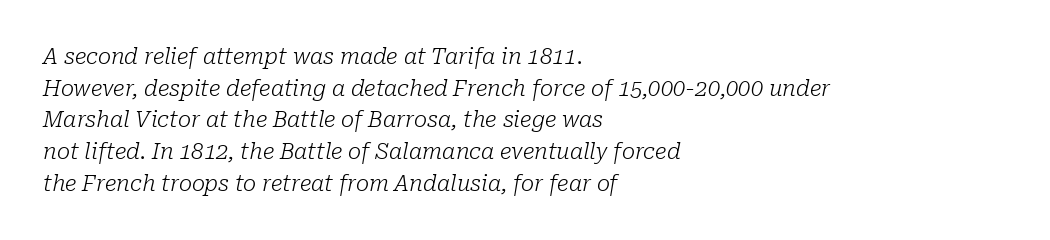
Q: Is the text bold? A: No.
Q: Is the text italic (slanted)? A: Yes, it leans right by about 10 degrees.
Q: Is the text underlined? A: No.
Q: How is the paragraph aligned? A: Left-aligned.
Q: Is the spacing between letters normal or unusually wide? A: Normal.
Q: Is the spacing between lines tight, normal or loose? A: Normal.
